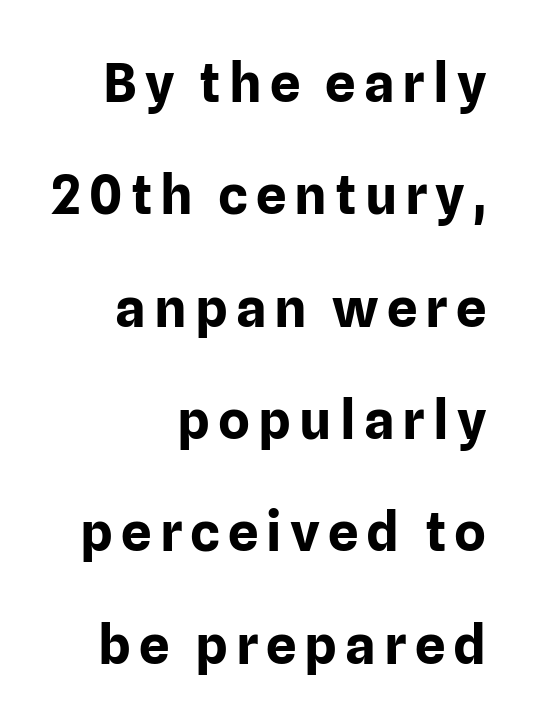
The image shows 54 px bold sans-serif type, upright; set right-aligned, loose line spacing (2.08x), not underlined; low stroke contrast and a medium x-height.
